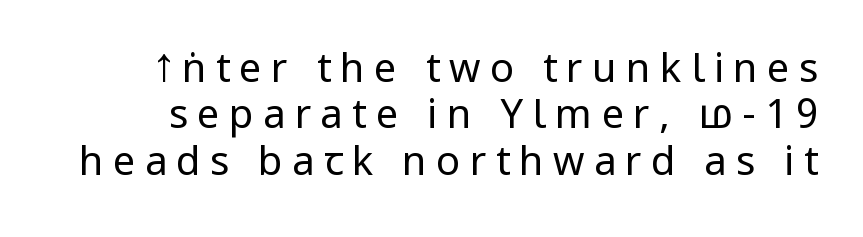
The image shows 40 px regular-weight, condensed sans-serif type, upright; set line spacing 1.16x, unusually wide letter spacing (+0.23 em), not underlined; low stroke contrast and a large x-height.
